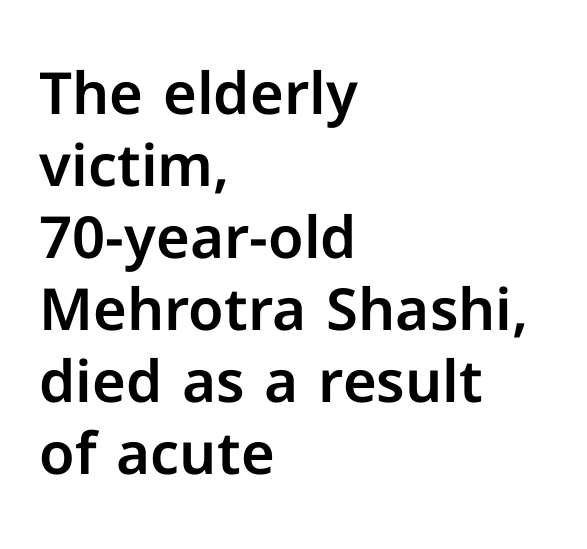
The image shows 58 px sans-serif type, upright; set left-aligned, line spacing 1.24x, normal letter spacing, not underlined; low stroke contrast and a medium x-height.
